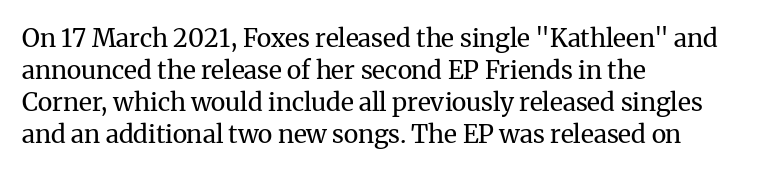
The image shows 25 px text type, upright; set left-aligned, normal line spacing (1.28x), normal letter spacing, not underlined.
